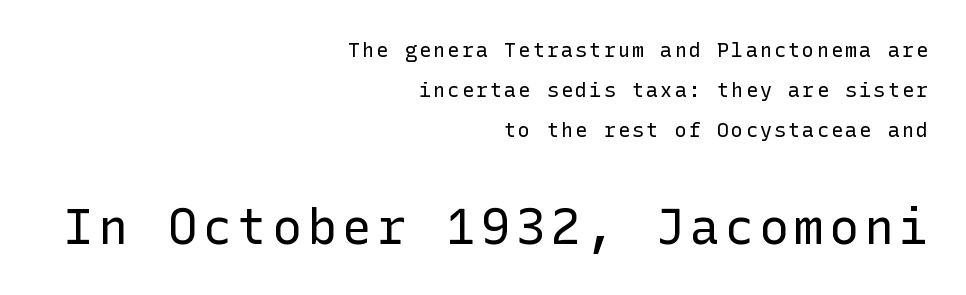
{"serif": "no", "italic": "no", "bold": "no", "weight": "regular", "width": "normal", "stroke_contrast": "low", "x_height": "medium", "underline": "no", "align": "right", "line_spacing": "loose", "line_spacing_ratio": 1.99, "larger_block": "second", "size_ratio": 2.45, "glyph_px": 49}
